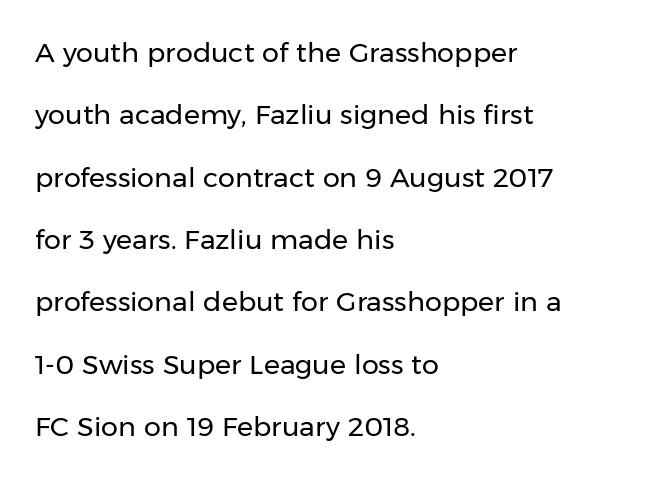
Q: Is the text bold? A: No.
Q: Is the text italic (slanted)? A: No, it is upright.
Q: Is the text underlined? A: No.
Q: How is the paragraph aligned? A: Left-aligned.
Q: Is the spacing between letters normal or unusually wide? A: Normal.
Q: Is the spacing between lines tight, normal or loose? A: Loose.
